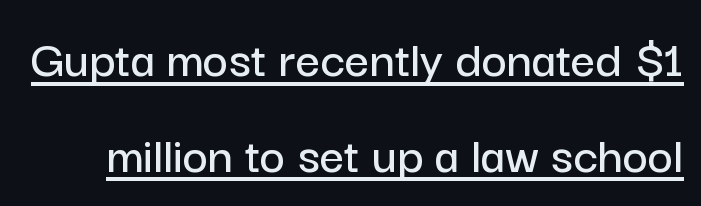
The image shows 54 px sans-serif type, upright; set line spacing 1.77x, normal letter spacing, underlined; low stroke contrast and a medium x-height.
